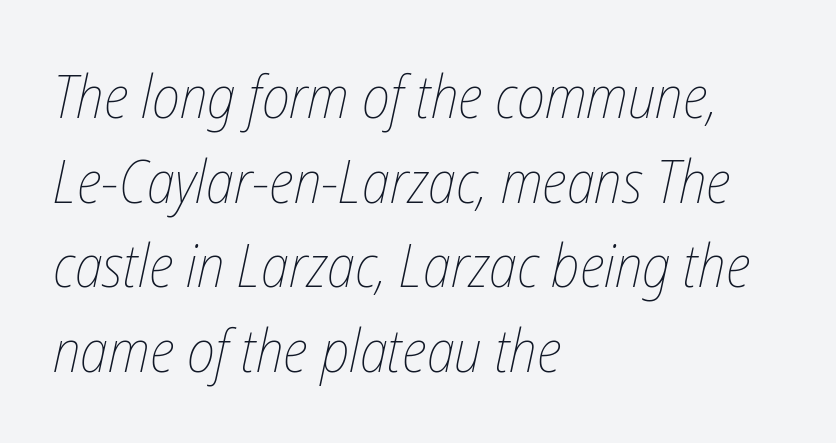
The image shows 60 px thin, condensed type, italic (leaning right); set left-aligned, normal line spacing (1.41x), normal letter spacing, not underlined; low stroke contrast and a medium x-height.
